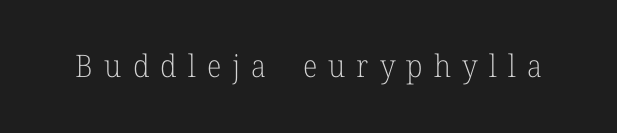
Q: Is the text bold? A: No.
Q: Is the text italic (slanted)? A: No, it is upright.
Q: Is the typeface a serif or a sans-serif typeface? A: Serif.
Q: Is the text underlined? A: No.
Q: Is the spacing between letters normal or unusually wide? A: Unusually wide.
Q: Width (condensed, normal, or wide)? A: Normal.
Q: Stroke contrast? A: Low.
Q: x-height? A: Medium.
Q: Monospaced? A: No.
